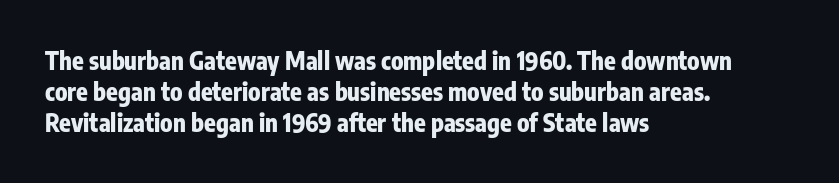
Q: Is the text bold? A: Yes.
Q: Is the text italic (slanted)? A: No, it is upright.
Q: Is the text underlined? A: No.
Q: How is the paragraph aligned? A: Left-aligned.
Q: Is the spacing between letters normal or unusually wide? A: Normal.
Q: Is the spacing between lines tight, normal or loose? A: Normal.
